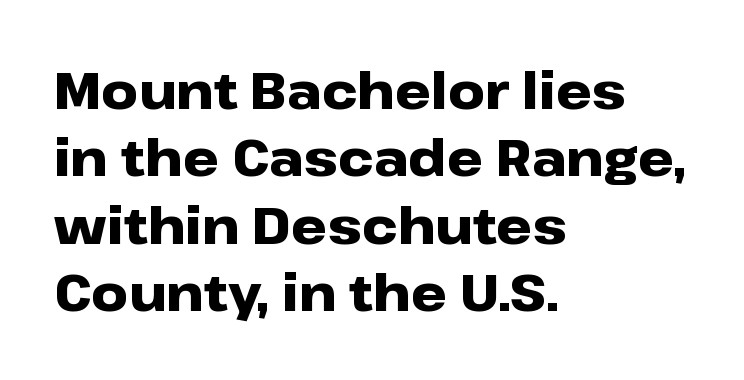
The image shows 51 px heavy, wide sans-serif type, upright; set left-aligned, normal line spacing (1.32x), normal letter spacing, not underlined; low stroke contrast and a medium x-height.
